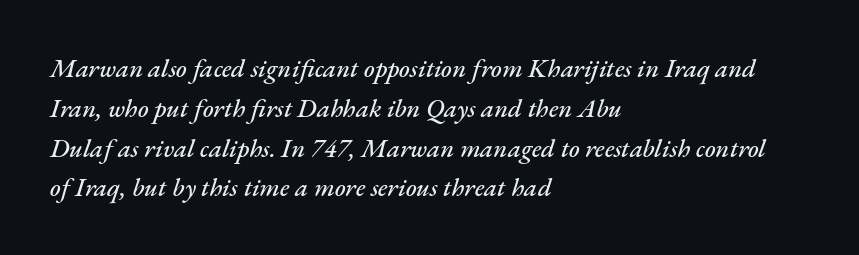
The image shows 26 px text type, italic (leaning right); set left-aligned, normal line spacing (1.53x), normal letter spacing, not underlined.
